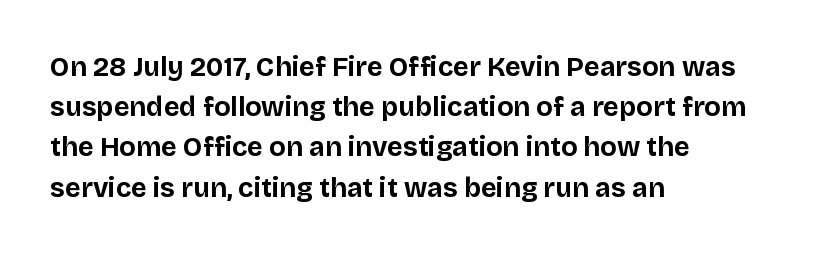
{"italic": "no", "bold": "yes", "underline": "no", "align": "left", "line_spacing": "normal", "line_spacing_ratio": 1.49, "letter_spacing": "normal", "letter_spacing_em": 0.0, "glyph_px": 27}
